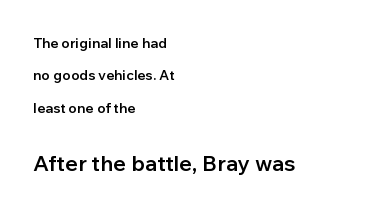
{"italic": "no", "bold": "semi", "underline": "no", "align": "left", "line_spacing": "loose", "line_spacing_ratio": 2.31, "letter_spacing": "normal", "letter_spacing_em": 0.0, "larger_block": "second", "size_ratio": 1.57, "glyph_px": 22}
